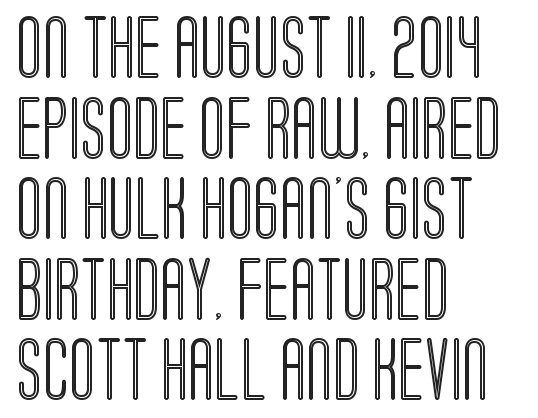
Q: Is the text italic (slanted)? A: No, it is upright.
Q: Is the text underlined? A: No.
Q: How is the paragraph aligned? A: Left-aligned.
Q: Is the spacing between letters normal or unusually wide? A: Normal.
Q: Is the spacing between lines tight, normal or loose? A: Normal.
Q: Width (condensed, normal, or wide)? A: Condensed.
Q: x-height? A: Large.
Q: Monospaced? A: No.
